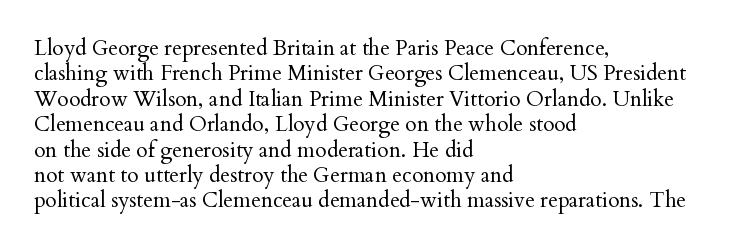
A bare baseline throughout the passage. Line beginnings align vertically; line endings do not. This sample uses plain, unmodified letter spacing. Posture: straight, roman, zero tilt. Is this a heavy cut? Hardly; it is regular or lighter.
